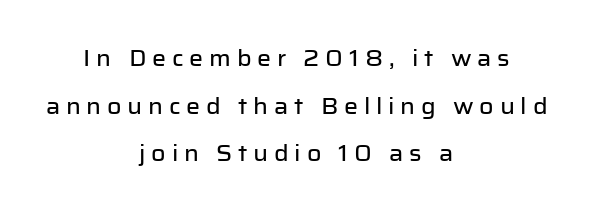
The image shows 22 px text type, upright; set centered, loose line spacing (2.17x), unusually wide letter spacing (+0.26 em), not underlined.
